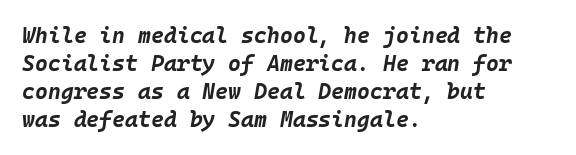
Q: Is the text bold? A: Yes.
Q: Is the text italic (slanted)? A: Yes, it leans right by about 10 degrees.
Q: Is the text underlined? A: No.
Q: How is the paragraph aligned? A: Left-aligned.
Q: Is the spacing between letters normal or unusually wide? A: Normal.
Q: Is the spacing between lines tight, normal or loose? A: Normal.
